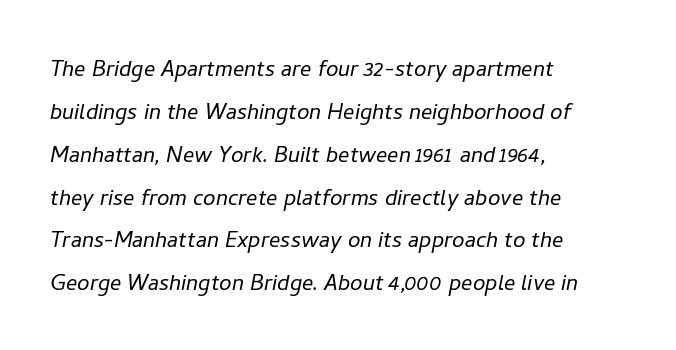
Q: Is the text bold? A: No.
Q: Is the text italic (slanted)? A: Yes, it leans right by about 11 degrees.
Q: Is the text underlined? A: No.
Q: How is the paragraph aligned? A: Left-aligned.
Q: Is the spacing between letters normal or unusually wide? A: Normal.
Q: Is the spacing between lines tight, normal or loose? A: Normal.
Q: Width (condensed, normal, or wide)? A: Normal.
Q: Stroke contrast? A: Low.
Q: x-height? A: Medium.
Q: Monospaced? A: No.
